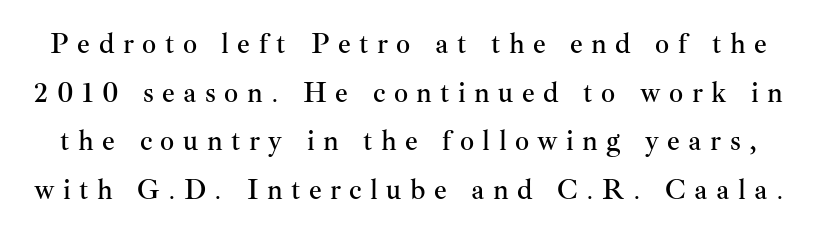
The image shows 28 px serif type, upright; set line spacing 1.74x, unusually wide letter spacing (+0.3 em), not underlined; medium stroke contrast and a small x-height.
